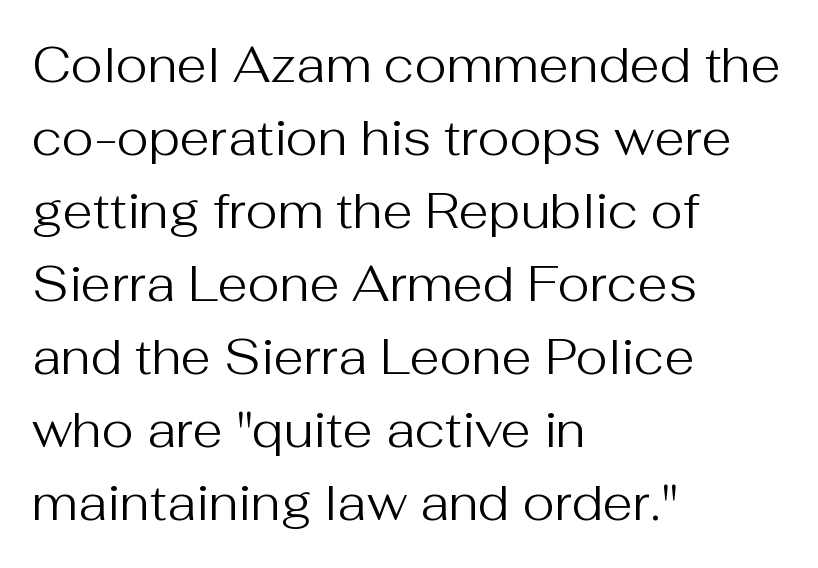
The space directly below the letters is spotless. Nothing sits at the stroke ends, so this counts as sans-serif. Stems and bowls with no extra thickness — not bold. The face used here is proportionally spaced, like ordinary book or web type.
